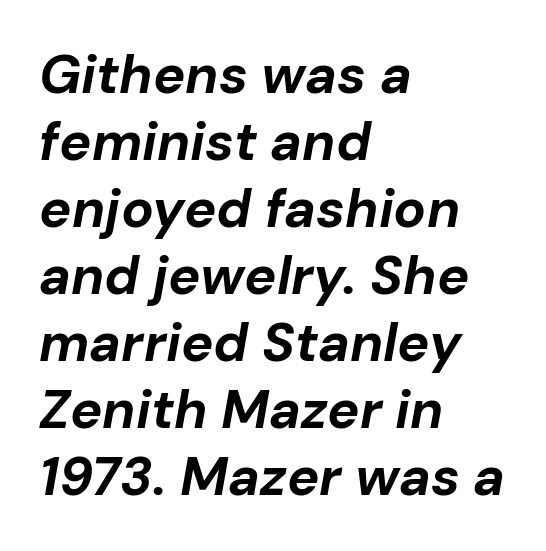
The image shows 54 px bold type, italic (leaning right); set left-aligned, line spacing 1.24x, normal letter spacing, not underlined; low stroke contrast and a medium x-height.
